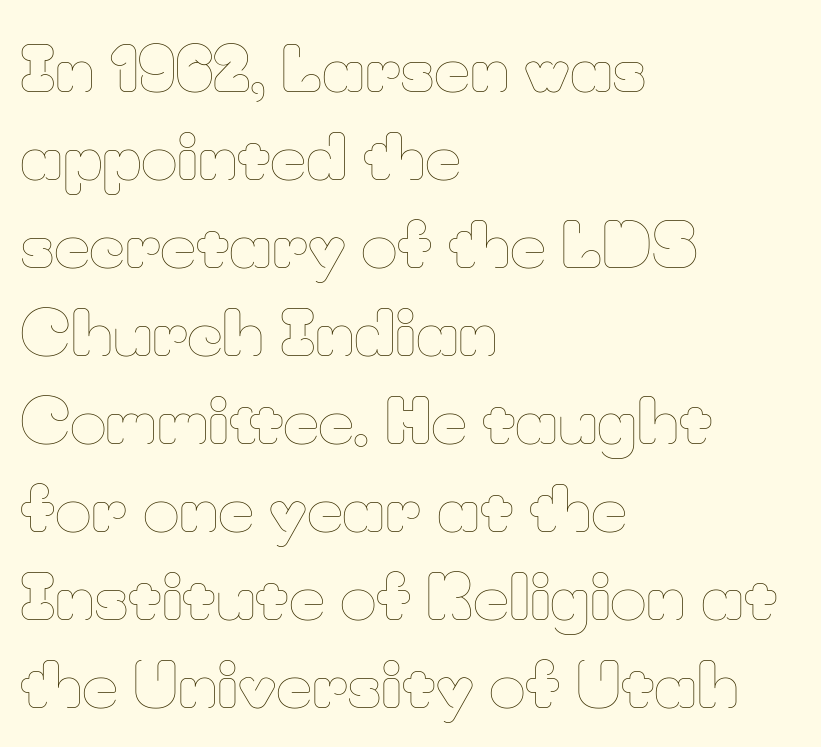
{"italic": "no", "bold": "no", "weight": "thin", "width": "normal", "stroke_contrast": "low", "x_height": "small", "monospaced": "no", "underline": "no", "align": "left", "line_spacing": "normal", "line_spacing_ratio": 1.42, "letter_spacing": "normal", "letter_spacing_em": 0.0, "glyph_px": 62}
